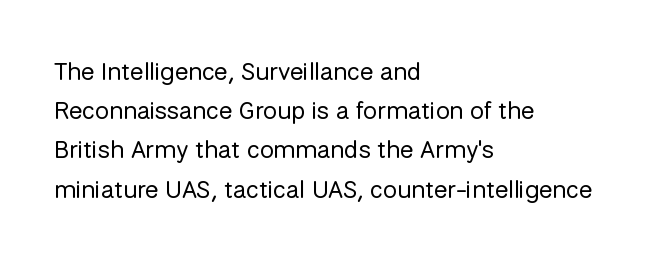
{"italic": "no", "bold": "no", "underline": "no", "align": "left", "line_spacing": "normal", "line_spacing_ratio": 1.57, "letter_spacing": "normal", "letter_spacing_em": 0.0, "glyph_px": 25}
